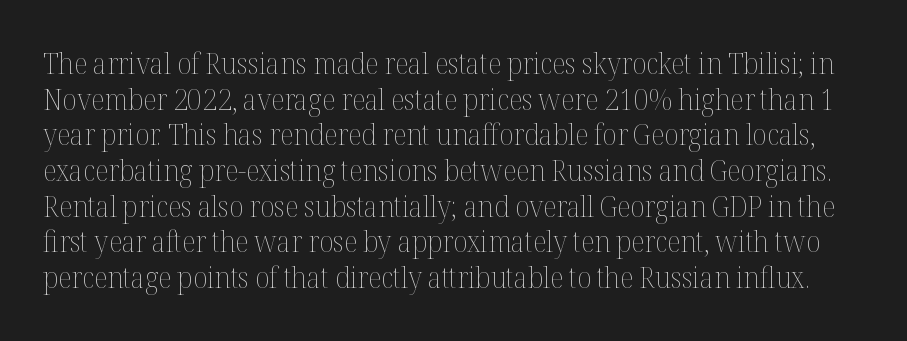
{"italic": "no", "bold": "no", "weight": "thin", "width": "normal", "stroke_contrast": "medium", "x_height": "medium", "monospaced": "no", "underline": "no", "line_spacing_ratio": 1.23, "letter_spacing": "normal", "letter_spacing_em": 0.0, "glyph_px": 29}
